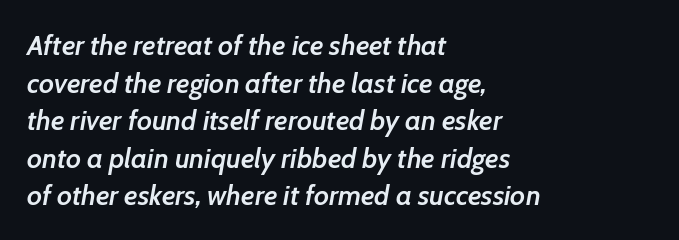
The image shows 28 px semibold type, italic (leaning right); set left-aligned, normal line spacing (1.34x), normal letter spacing, not underlined; low stroke contrast and a medium x-height.
